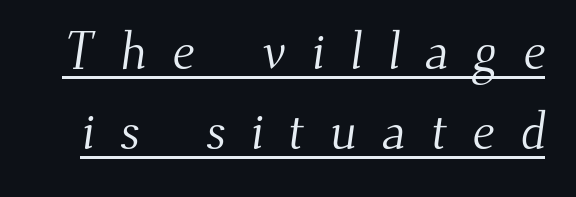
The font family rendered here belongs to the serif group. Does the leading feel generous? No, just average. Is the letter spacing exaggerated? Yes — the characters are pushed far apart. The rendered words wear a rule along their underside. The passage shown is typed in a proportional face where columns would drift. Think standard paragraph weight, or any step lighter than that.
